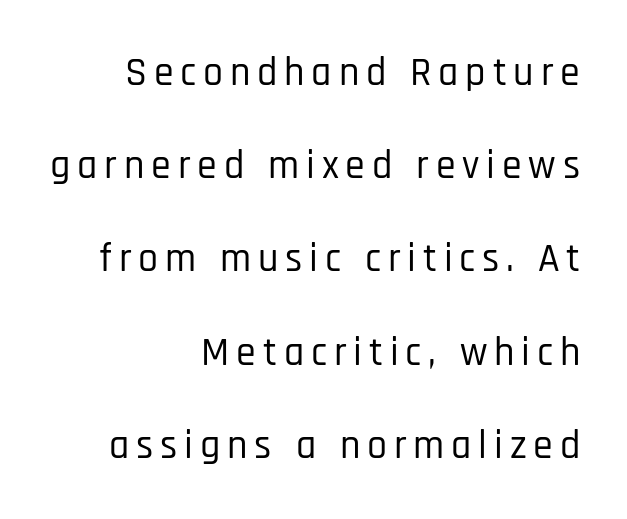
{"serif": "no", "italic": "no", "width": "condensed", "stroke_contrast": "low", "x_height": "large", "monospaced": "no", "underline": "no", "align": "right", "line_spacing": "loose", "line_spacing_ratio": 2.33, "glyph_px": 40}
